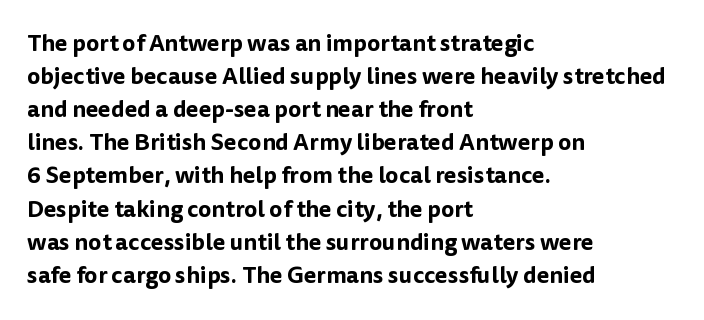
{"italic": "no", "underline": "no", "align": "left", "line_spacing": "normal", "line_spacing_ratio": 1.44, "letter_spacing": "normal", "letter_spacing_em": 0.0, "glyph_px": 23}
